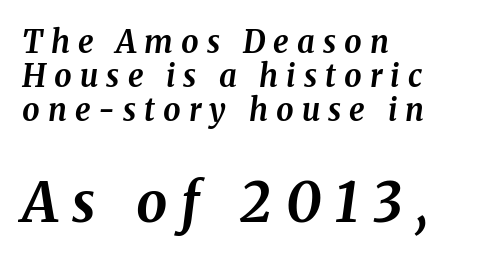
Q: Is the text bold? A: Yes.
Q: Is the text italic (slanted)? A: Yes, it leans right by about 8 degrees.
Q: Is the text underlined? A: No.
Q: How is the paragraph aligned? A: Left-aligned.
Q: Is the spacing between letters normal or unusually wide? A: Unusually wide.
Q: Is the spacing between lines tight, normal or loose? A: Tight.
Q: Which block of text is set in a larger size, the first (top) or the second (bottom)? A: The second (bottom) one.
Q: Width (condensed, normal, or wide)? A: Normal.
Q: Stroke contrast? A: Medium.
Q: x-height? A: Medium.
Q: Monospaced? A: No.
